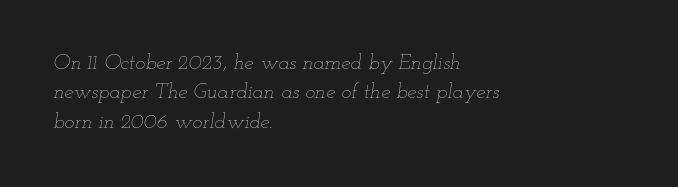
Q: Is the text bold? A: No.
Q: Is the text italic (slanted)? A: Yes, it leans right by about 12 degrees.
Q: Is the text underlined? A: No.
Q: How is the paragraph aligned? A: Left-aligned.
Q: Is the spacing between letters normal or unusually wide? A: Normal.
Q: Is the spacing between lines tight, normal or loose? A: Normal.
